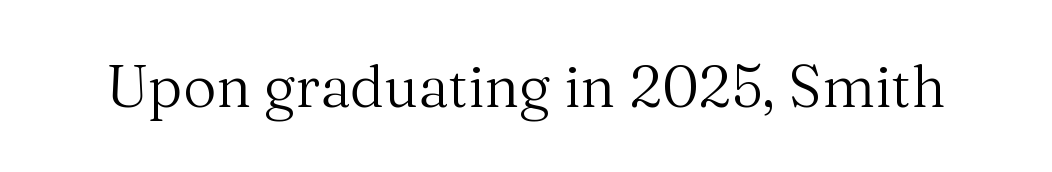
The image shows 58 px regular-weight serif type, upright; set normal letter spacing, not underlined; medium stroke contrast and a medium x-height.
